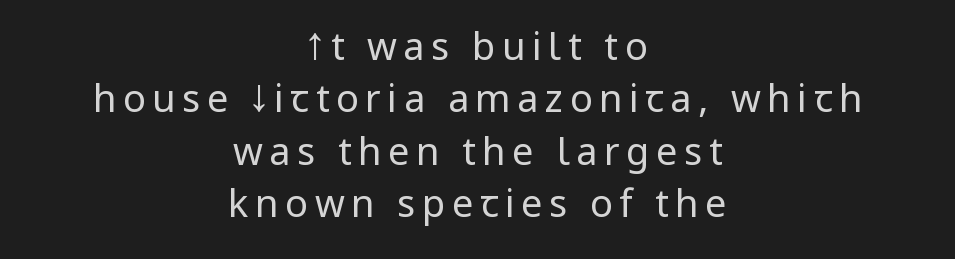
{"serif": "no", "italic": "no", "bold": "no", "weight": "regular", "width": "normal", "stroke_contrast": "low", "x_height": "medium", "monospaced": "no", "underline": "no", "align": "center", "line_spacing": "normal", "line_spacing_ratio": 1.38, "glyph_px": 38}
